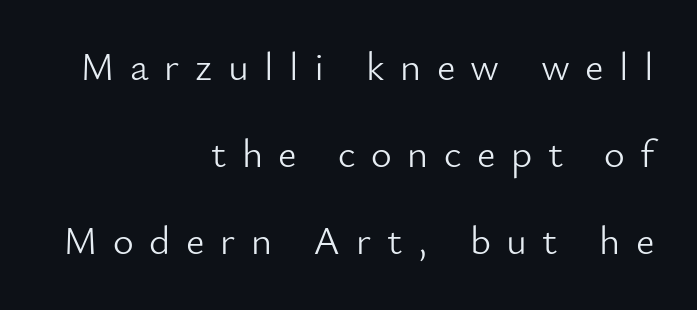
{"serif": "no", "italic": "no", "bold": "no", "weight": "light", "width": "normal", "stroke_contrast": "low", "x_height": "small", "monospaced": "no", "underline": "no", "align": "right", "line_spacing": "loose", "line_spacing_ratio": 2.18, "letter_spacing": "wide", "letter_spacing_em": 0.39, "glyph_px": 40}
